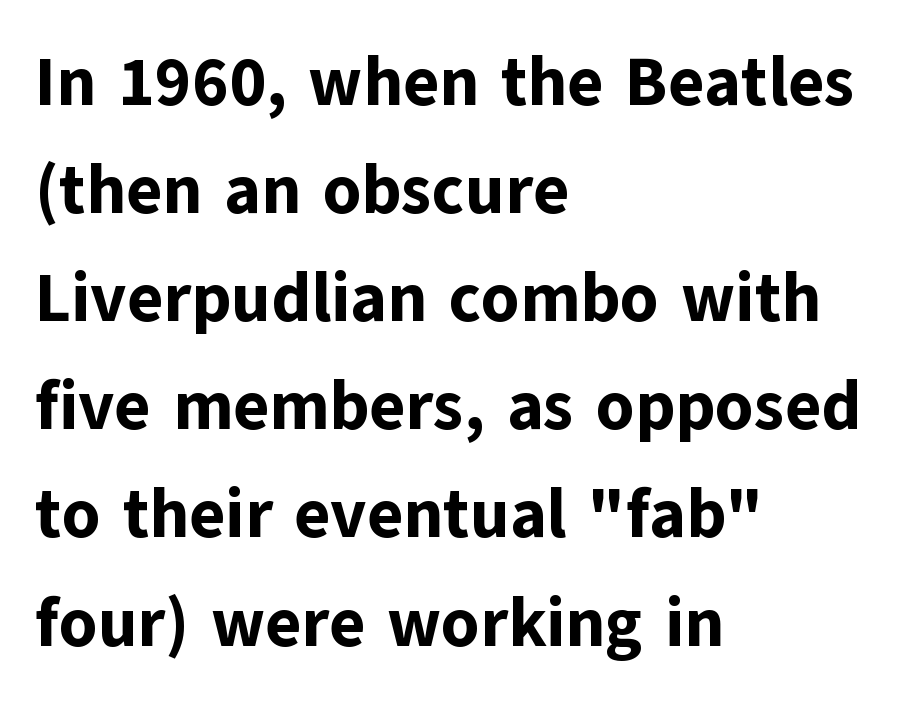
Q: Is the text bold? A: Yes.
Q: Is the text italic (slanted)? A: No, it is upright.
Q: Is the typeface a serif or a sans-serif typeface? A: Sans-serif.
Q: Is the text underlined? A: No.
Q: How is the paragraph aligned? A: Left-aligned.
Q: Is the spacing between letters normal or unusually wide? A: Normal.
Q: Is the spacing between lines tight, normal or loose? A: Normal.
Q: Width (condensed, normal, or wide)? A: Normal.
Q: Stroke contrast? A: Low.
Q: x-height? A: Medium.
Q: Monospaced? A: No.
